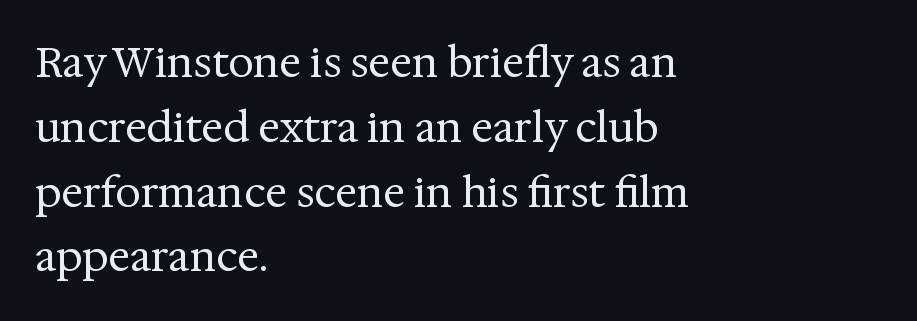
The image shows 41 px regular-weight serif type, upright; set left-aligned, normal line spacing (1.58x), normal letter spacing, not underlined; medium stroke contrast and a medium x-height.
